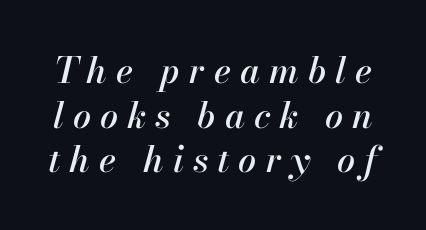
{"italic": "yes", "lean": "right", "slant_degrees": 13, "width": "normal", "stroke_contrast": "high", "x_height": "small", "monospaced": "no", "underline": "no", "line_spacing_ratio": 1.24, "letter_spacing": "wide", "letter_spacing_em": 0.25, "glyph_px": 36}
